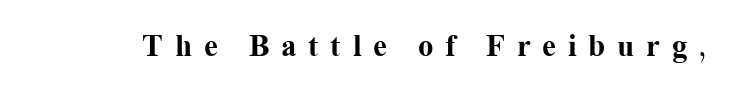
Q: Is the text bold? A: Yes.
Q: Is the text italic (slanted)? A: No, it is upright.
Q: Is the typeface a serif or a sans-serif typeface? A: Serif.
Q: Is the text underlined? A: No.
Q: Is the spacing between letters normal or unusually wide? A: Unusually wide.
Q: Width (condensed, normal, or wide)? A: Normal.
Q: Stroke contrast? A: Medium.
Q: x-height? A: Medium.
Q: Monospaced? A: No.
